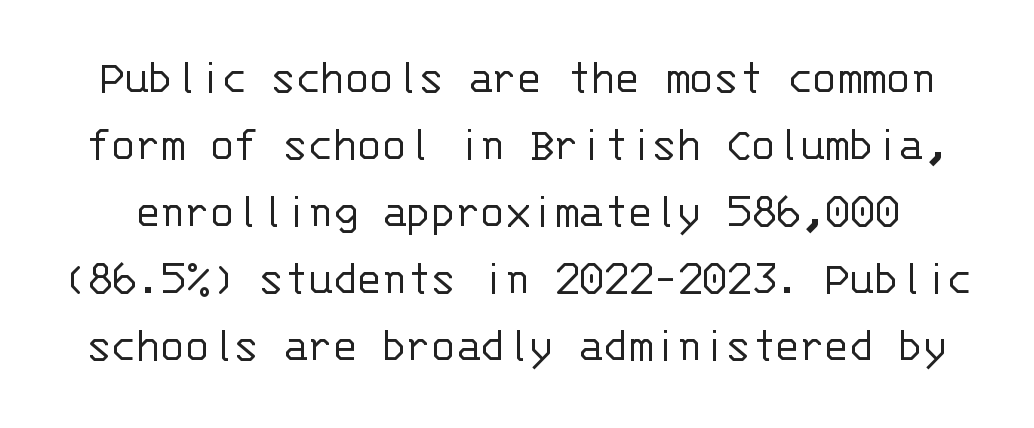
Q: Is the text bold? A: No.
Q: Is the text italic (slanted)? A: No, it is upright.
Q: Is the typeface a serif or a sans-serif typeface? A: Sans-serif.
Q: Is the text underlined? A: No.
Q: Is the spacing between letters normal or unusually wide? A: Normal.
Q: Is the spacing between lines tight, normal or loose? A: Normal.
Q: Width (condensed, normal, or wide)? A: Normal.
Q: Stroke contrast? A: Low.
Q: x-height? A: Large.
Q: Monospaced? A: Yes.
